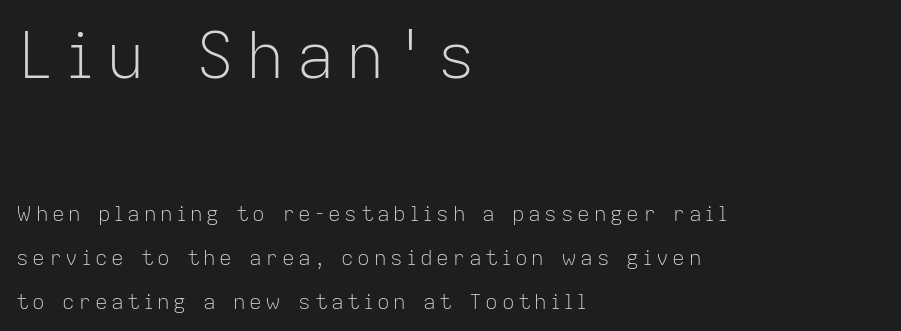
Weight class: somewhere from thin through regular. Is there any slant? The stems are plumb. The passage shown is not underscored anywhere. The rendering anchors every line to the left-hand side. The face used here appears at its bigger size in the upper chunk. Think of a printed novel: that variable character pitch is what you see here.
